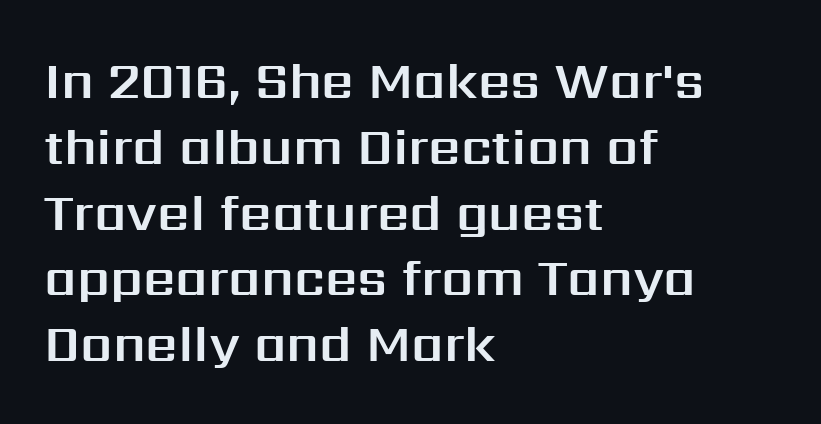
Q: Is the text italic (slanted)? A: No, it is upright.
Q: Is the typeface a serif or a sans-serif typeface? A: Sans-serif.
Q: Is the text underlined? A: No.
Q: How is the paragraph aligned? A: Left-aligned.
Q: Is the spacing between letters normal or unusually wide? A: Normal.
Q: Is the spacing between lines tight, normal or loose? A: Normal.
Q: Width (condensed, normal, or wide)? A: Normal.
Q: Stroke contrast? A: Medium.
Q: x-height? A: Medium.
Q: Monospaced? A: No.
